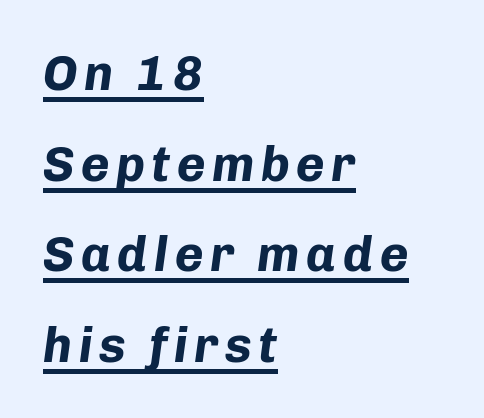
Q: Is the text bold? A: Yes.
Q: Is the text italic (slanted)? A: Yes, it leans right by about 8 degrees.
Q: Is the text underlined? A: Yes.
Q: How is the paragraph aligned? A: Left-aligned.
Q: Width (condensed, normal, or wide)? A: Normal.
Q: Stroke contrast? A: Low.
Q: x-height? A: Medium.
Q: Monospaced? A: No.
